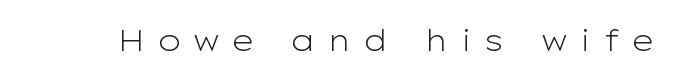
{"serif": "no", "italic": "no", "bold": "no", "weight": "light", "width": "wide", "stroke_contrast": "low", "x_height": "medium", "monospaced": "no", "underline": "no", "letter_spacing": "wide", "letter_spacing_em": 0.39, "glyph_px": 30}
